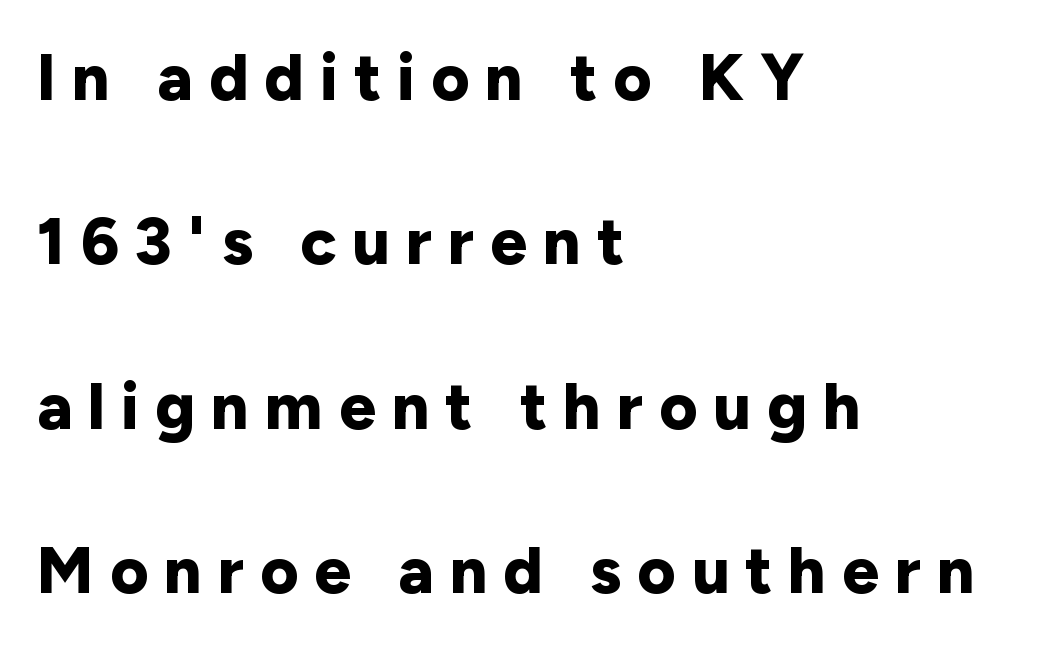
{"serif": "no", "italic": "no", "bold": "yes", "weight": "bold", "width": "normal", "stroke_contrast": "low", "x_height": "medium", "monospaced": "no", "underline": "no", "align": "left", "line_spacing": "loose", "line_spacing_ratio": 2.49, "letter_spacing": "wide", "letter_spacing_em": 0.24, "glyph_px": 66}
